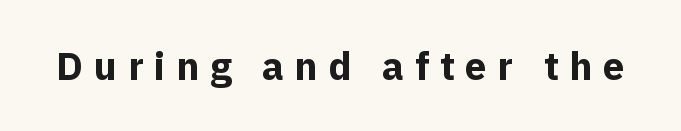
Honestly, there is no underline to notice here at all. Is there any slant? The stems are plumb. Look at the stroke-to-counter ratio: heavy, a bold. The face used here is rendered with a markedly widened letterfit. Each letter keeps its own natural width here, so spacing adapts to shape.
